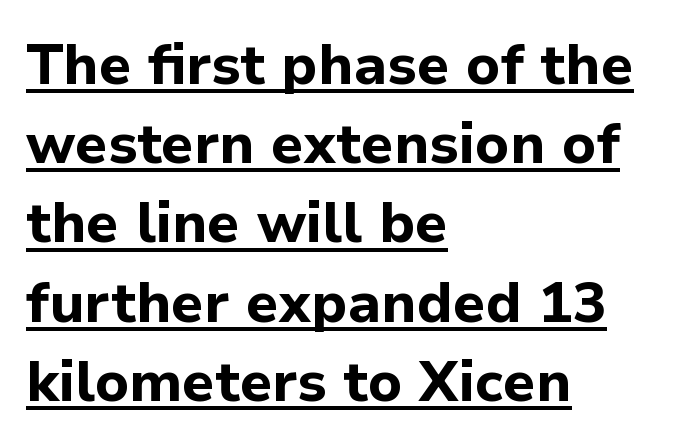
Q: Is the text bold? A: Yes.
Q: Is the text italic (slanted)? A: No, it is upright.
Q: Is the typeface a serif or a sans-serif typeface? A: Sans-serif.
Q: Is the text underlined? A: Yes.
Q: How is the paragraph aligned? A: Left-aligned.
Q: Is the spacing between letters normal or unusually wide? A: Normal.
Q: Is the spacing between lines tight, normal or loose? A: Normal.
Q: Width (condensed, normal, or wide)? A: Normal.
Q: Stroke contrast? A: Low.
Q: x-height? A: Medium.
Q: Monospaced? A: No.
